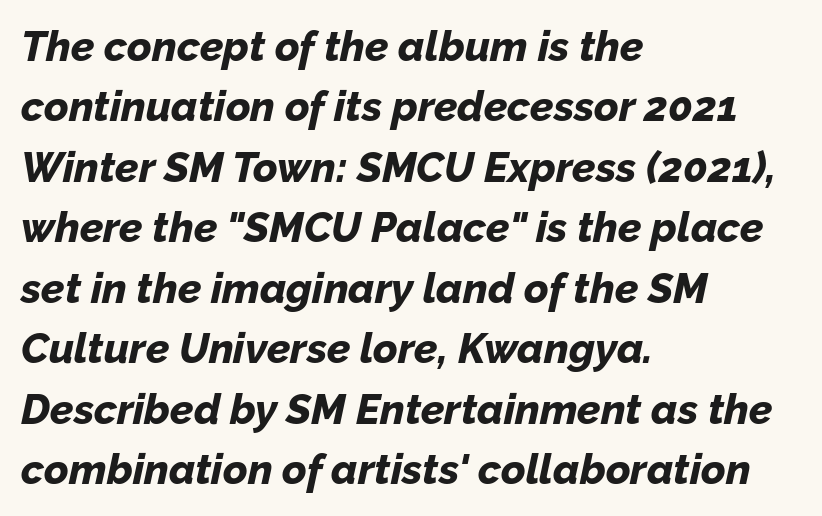
Q: Is the text bold? A: Yes.
Q: Is the text italic (slanted)? A: Yes, it leans right by about 12 degrees.
Q: Is the text underlined? A: No.
Q: How is the paragraph aligned? A: Left-aligned.
Q: Is the spacing between letters normal or unusually wide? A: Normal.
Q: Is the spacing between lines tight, normal or loose? A: Normal.
Q: Width (condensed, normal, or wide)? A: Normal.
Q: Stroke contrast? A: Low.
Q: x-height? A: Medium.
Q: Monospaced? A: No.
